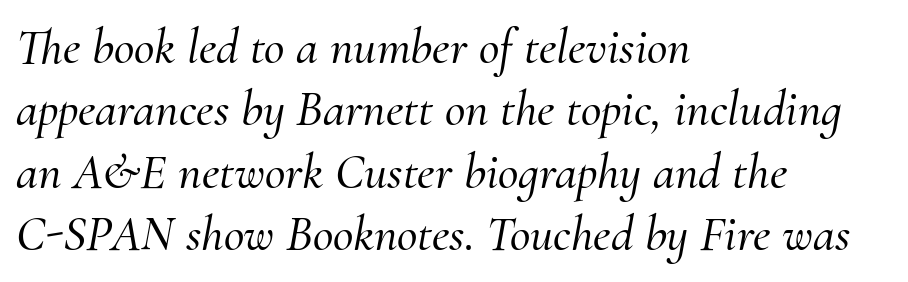
Interline gaps are of average width in this sample. This rendering uses left alignment, leaving the right contour irregular. Compared with ordinary roman type, these characters are visibly tilted. Each letter's strokes conclude with small projecting serifs. A typesetter would call this proportional, since set widths differ per character.
